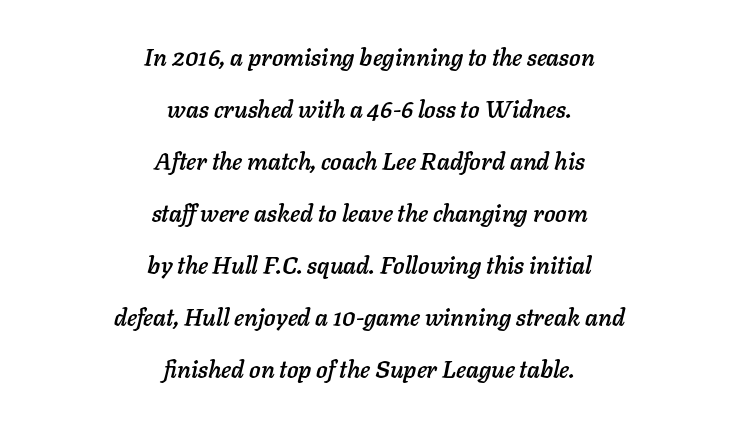
Emphasis-style slanted type is in use. The space between consecutive lines is lavish. One-word summary of the alignment: center. Words appear dense and cohesive because spacing is normal. Underline: absent.
